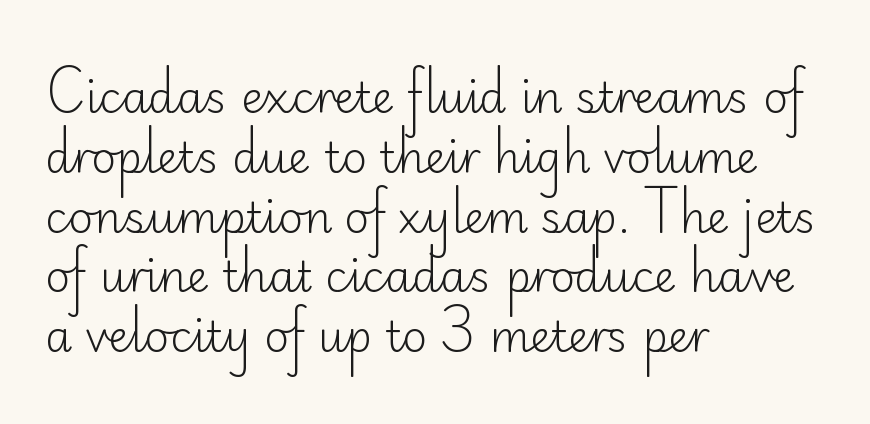
The image shows 43 px light sans-serif type, upright; set left-aligned, normal line spacing (1.39x), normal letter spacing, not underlined; low stroke contrast and a small x-height.
